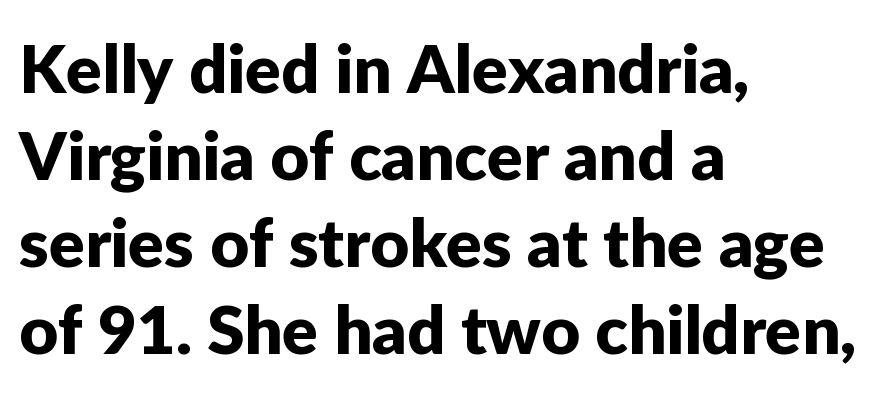
Q: Is the text italic (slanted)? A: No, it is upright.
Q: Is the typeface a serif or a sans-serif typeface? A: Sans-serif.
Q: Is the text underlined? A: No.
Q: How is the paragraph aligned? A: Left-aligned.
Q: Is the spacing between letters normal or unusually wide? A: Normal.
Q: Is the spacing between lines tight, normal or loose? A: Normal.
Q: Width (condensed, normal, or wide)? A: Normal.
Q: Stroke contrast? A: Low.
Q: x-height? A: Medium.
Q: Monospaced? A: No.
